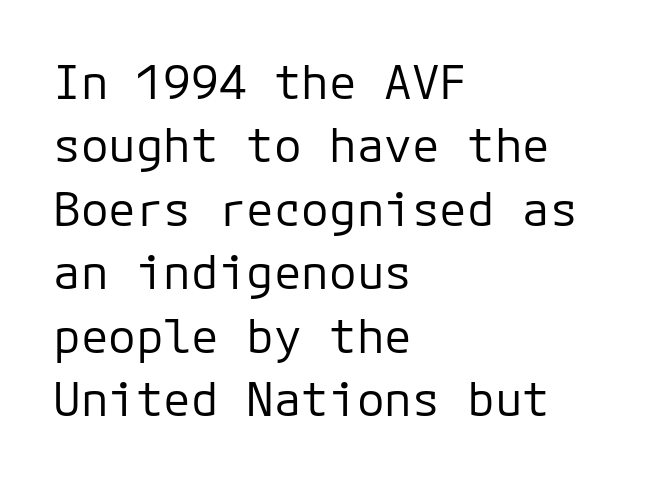
Every character here occupies the same horizontal width, giving the sample a typewriter-like rhythm. This rendering uses left alignment, leaving the right contour irregular. The rendering shows plain stroke endings on the letterforms — a sans-serif design. Weight: in the light-to-regular range. The gap between lines stays unmarked. These lines keep a tight, regular rhythm from letter to letter.
